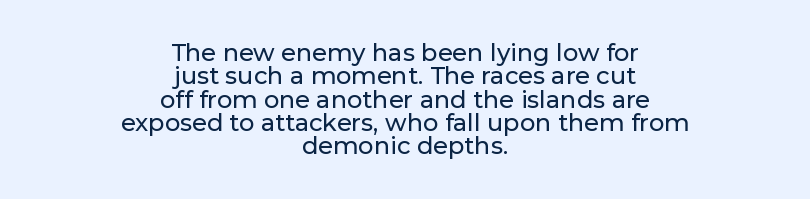
The image shows 24 px text type, upright; set centered, tight line spacing (0.97x), normal letter spacing, not underlined.
